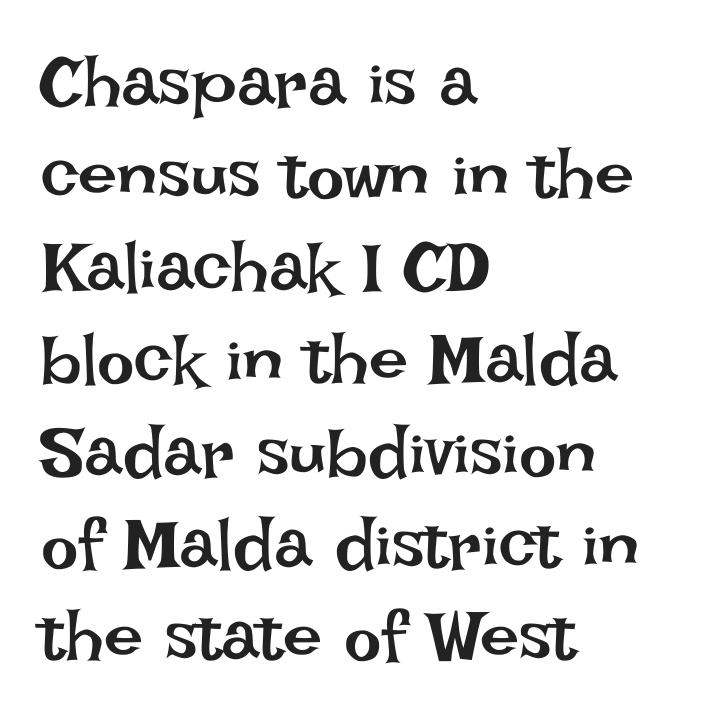
Q: Is the text bold? A: No.
Q: Is the text italic (slanted)? A: No, it is upright.
Q: Is the text underlined? A: No.
Q: How is the paragraph aligned? A: Left-aligned.
Q: Is the spacing between letters normal or unusually wide? A: Normal.
Q: Is the spacing between lines tight, normal or loose? A: Normal.
Q: Width (condensed, normal, or wide)? A: Normal.
Q: Stroke contrast? A: Low.
Q: x-height? A: Large.
Q: Monospaced? A: No.
